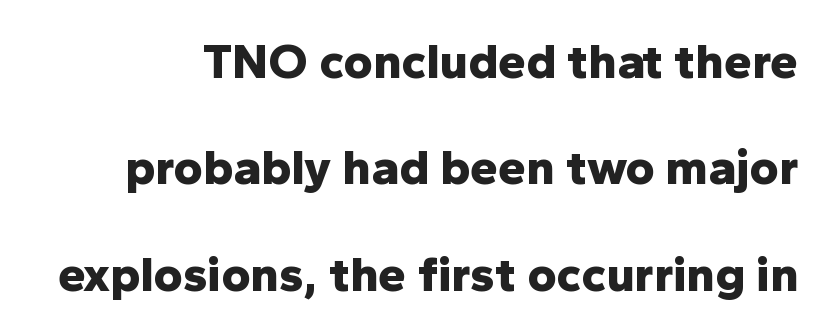
{"serif": "no", "italic": "no", "bold": "yes", "weight": "bold", "width": "normal", "stroke_contrast": "low", "x_height": "medium", "monospaced": "no", "underline": "no", "line_spacing": "loose", "line_spacing_ratio": 2.13, "letter_spacing": "normal", "letter_spacing_em": 0.0, "glyph_px": 50}
